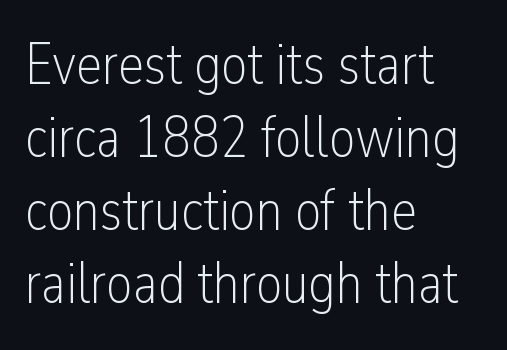
The image shows 58 px light, condensed sans-serif type, upright; set left-aligned, normal line spacing (1.26x), normal letter spacing, not underlined; low stroke contrast and a medium x-height.
